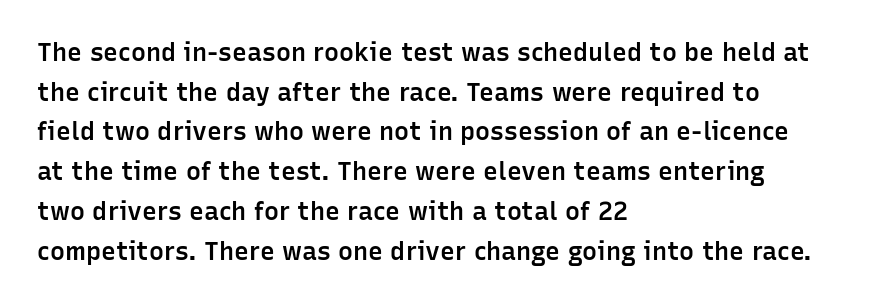
{"italic": "no", "bold": "semi", "underline": "no", "align": "left", "line_spacing": "normal", "line_spacing_ratio": 1.59, "letter_spacing": "normal", "letter_spacing_em": 0.0, "glyph_px": 25}
